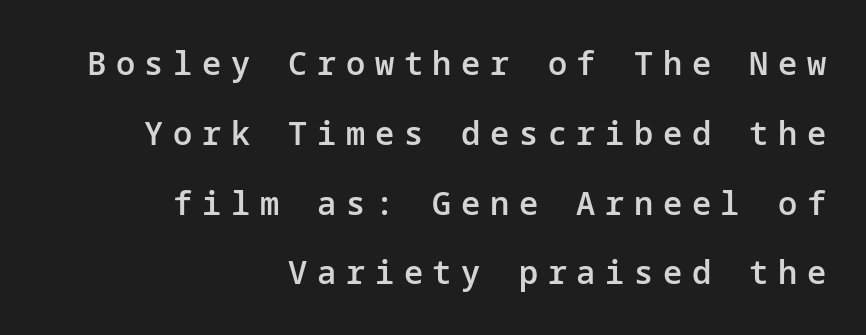
Q: Is the text bold? A: Semi-bold.
Q: Is the text italic (slanted)? A: No, it is upright.
Q: Is the typeface a serif or a sans-serif typeface? A: Sans-serif.
Q: Is the text underlined? A: No.
Q: How is the paragraph aligned? A: Right-aligned.
Q: Is the spacing between letters normal or unusually wide? A: Unusually wide.
Q: Is the spacing between lines tight, normal or loose? A: Loose.
Q: Width (condensed, normal, or wide)? A: Normal.
Q: Stroke contrast? A: Low.
Q: x-height? A: Medium.
